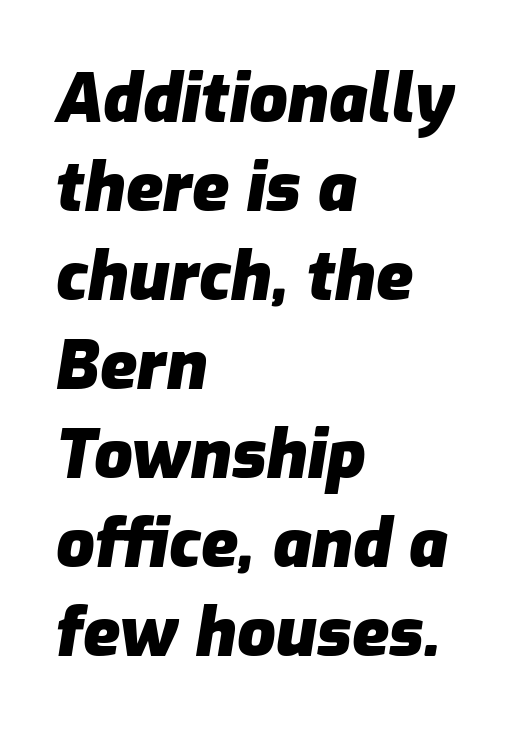
{"italic": "yes", "lean": "right", "slant_degrees": 9, "bold": "yes", "weight": "heavy", "width": "normal", "stroke_contrast": "low", "x_height": "medium", "monospaced": "no", "underline": "no", "align": "left", "line_spacing": "normal", "line_spacing_ratio": 1.31, "letter_spacing": "normal", "letter_spacing_em": 0.0, "glyph_px": 68}
